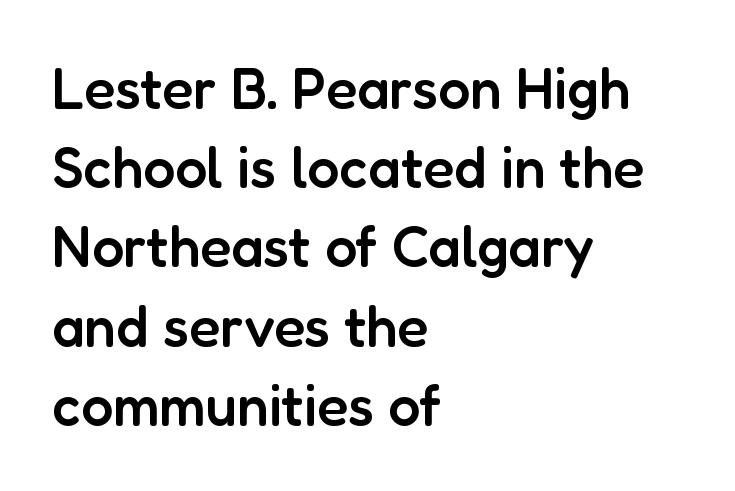
On the weight axis this lands at semibold, roughly 600. Students, note that the glyphs here touch the page at normal intervals. Each letter's strokes conclude bluntly, with no projecting serifs. Italic? Not at all — the glyphs are vertical. Quick note: interline space is typical.
